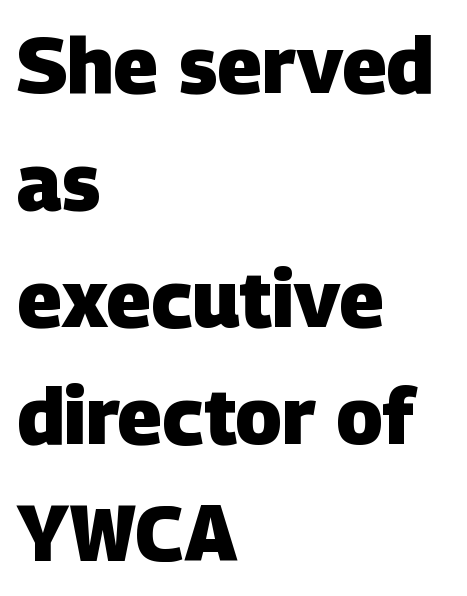
The image shows 78 px heavy sans-serif type; set left-aligned, normal line spacing (1.5x), normal letter spacing, not underlined; low stroke contrast and a large x-height.
